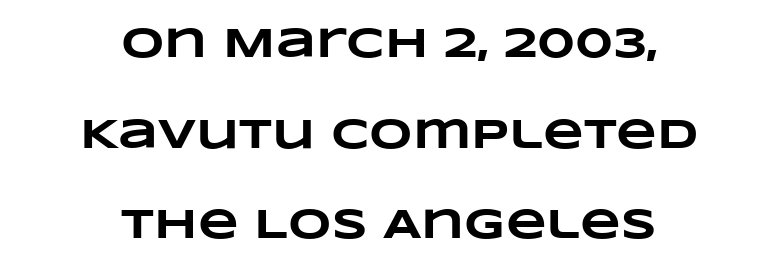
{"bold": "yes", "weight": "heavy", "width": "wide", "stroke_contrast": "low", "x_height": "large", "monospaced": "no", "underline": "no", "align": "center", "line_spacing": "loose", "line_spacing_ratio": 2.16, "letter_spacing": "normal", "letter_spacing_em": 0.0, "glyph_px": 42}
